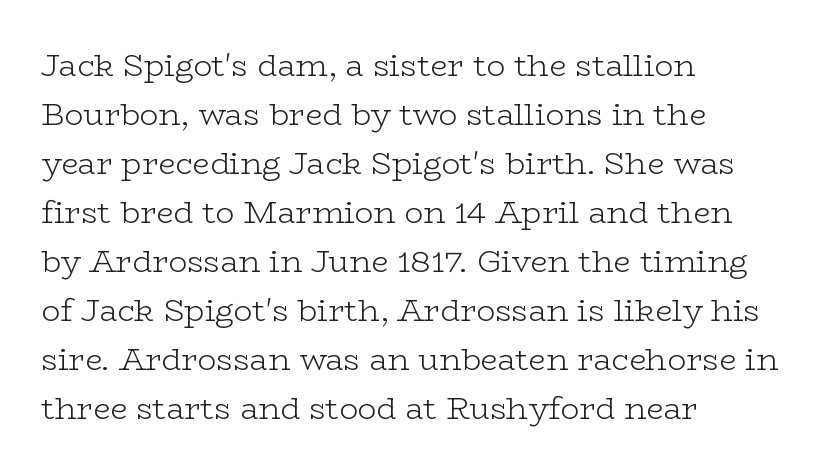
{"serif": "yes", "italic": "no", "bold": "no", "weight": "light", "width": "wide", "stroke_contrast": "low", "x_height": "medium", "monospaced": "no", "underline": "no", "align": "left", "line_spacing": "normal", "line_spacing_ratio": 1.58, "letter_spacing": "normal", "letter_spacing_em": 0.0, "glyph_px": 31}
